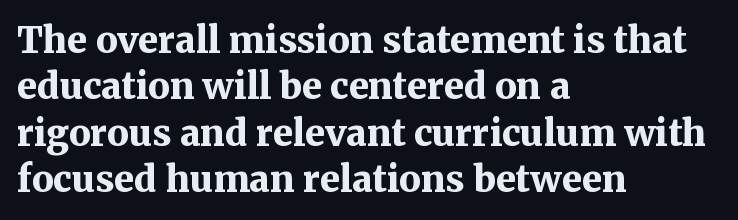
The face used here is seriffed, in the tradition of book romans. Characters remain perfectly vertical along every line. The face used here is rendered with its standard letterfit. Do the characters align in a grid? No, the font is proportional.
